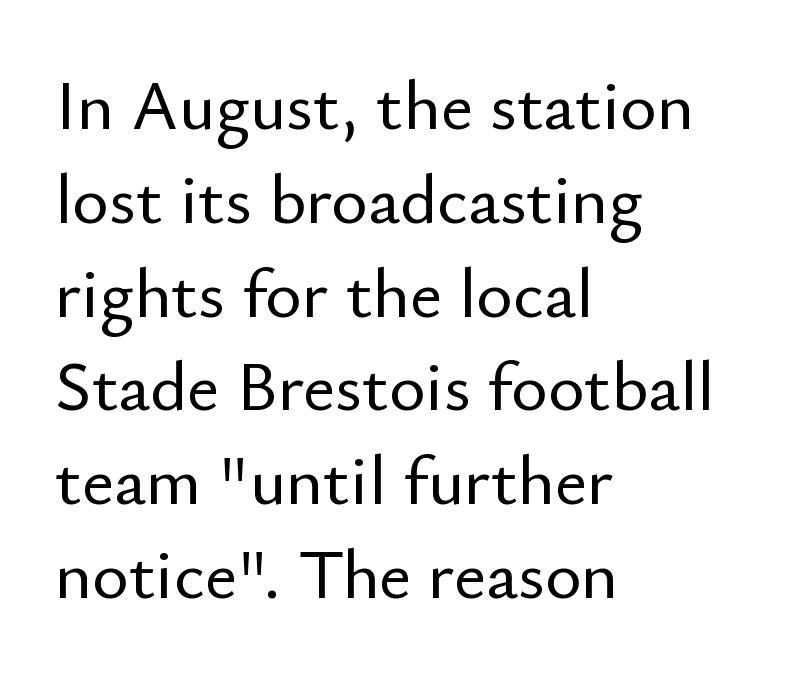
{"serif": "no", "italic": "no", "width": "normal", "stroke_contrast": "low", "x_height": "small", "monospaced": "no", "underline": "no", "align": "left", "line_spacing": "normal", "line_spacing_ratio": 1.34, "letter_spacing": "normal", "letter_spacing_em": 0.0, "glyph_px": 70}
